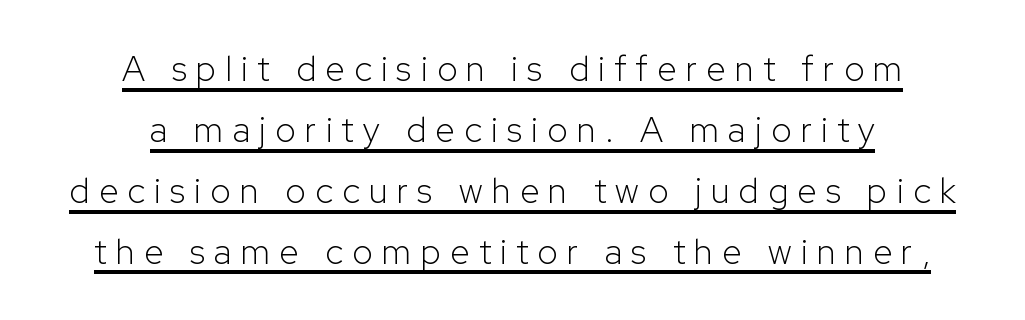
{"serif": "no", "italic": "no", "bold": "no", "weight": "light", "width": "normal", "stroke_contrast": "low", "x_height": "medium", "monospaced": "no", "underline": "yes", "align": "center", "line_spacing_ratio": 1.74, "letter_spacing": "wide", "letter_spacing_em": 0.27, "glyph_px": 35}
